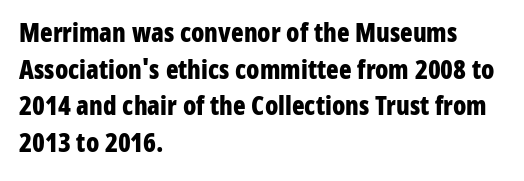
The image shows 26 px bold type, upright; set left-aligned, normal line spacing (1.41x), normal letter spacing, not underlined.
